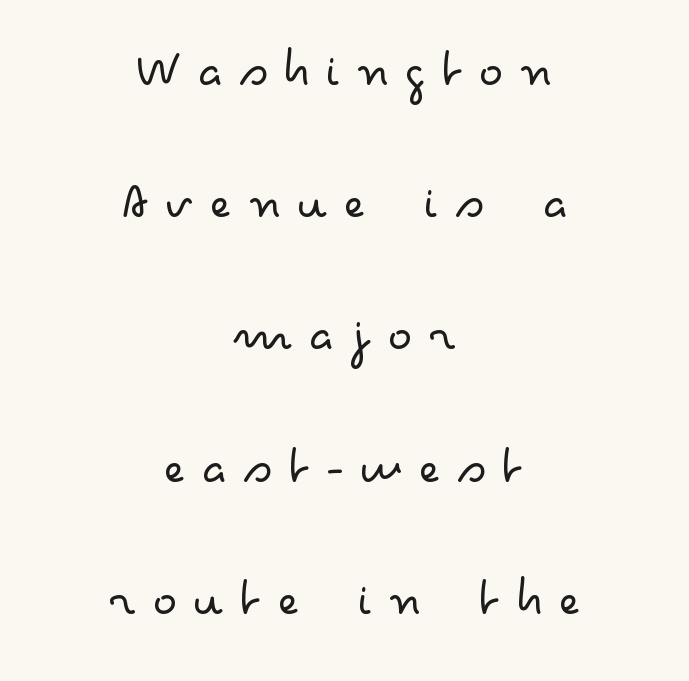
Q: Is the text bold? A: No.
Q: Is the text italic (slanted)? A: No, it is upright.
Q: Is the typeface a serif or a sans-serif typeface? A: Sans-serif.
Q: Is the text underlined? A: No.
Q: How is the paragraph aligned? A: Centered.
Q: Is the spacing between letters normal or unusually wide? A: Unusually wide.
Q: Is the spacing between lines tight, normal or loose? A: Loose.
Q: Width (condensed, normal, or wide)? A: Wide.
Q: Stroke contrast? A: Low.
Q: x-height? A: Small.
Q: Monospaced? A: No.
